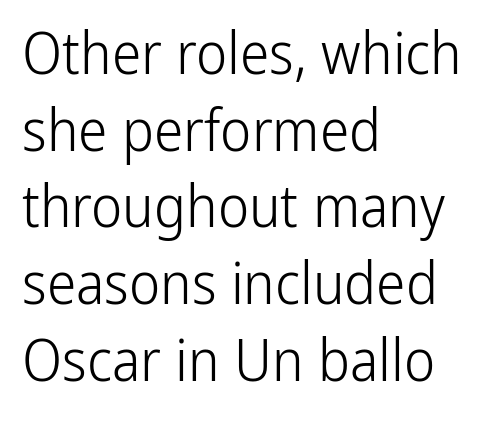
The image shows 59 px light, condensed sans-serif type, upright; set left-aligned, normal line spacing (1.3x), normal letter spacing, not underlined; low stroke contrast and a medium x-height.
